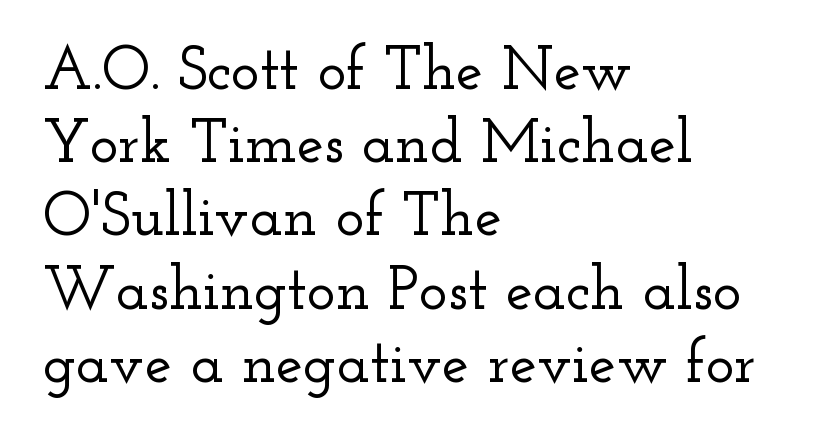
The compositor pushed each line to the left boundary. Rule under the text: the space is simply empty. The rendering keeps characters at their native spacing. If you drew a line through each stem, it would be perfectly vertical.
